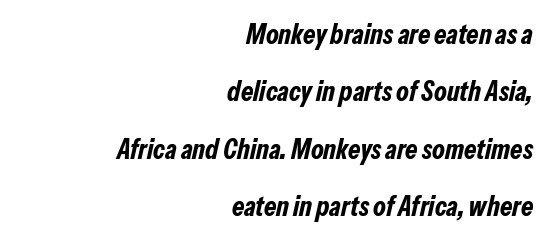
Q: Is the text bold? A: Yes.
Q: Is the text italic (slanted)? A: Yes, it leans right by about 13 degrees.
Q: Is the text underlined? A: No.
Q: How is the paragraph aligned? A: Right-aligned.
Q: Is the spacing between letters normal or unusually wide? A: Normal.
Q: Is the spacing between lines tight, normal or loose? A: Loose.
Q: Width (condensed, normal, or wide)? A: Condensed.
Q: Stroke contrast? A: Low.
Q: x-height? A: Medium.
Q: Monospaced? A: No.
